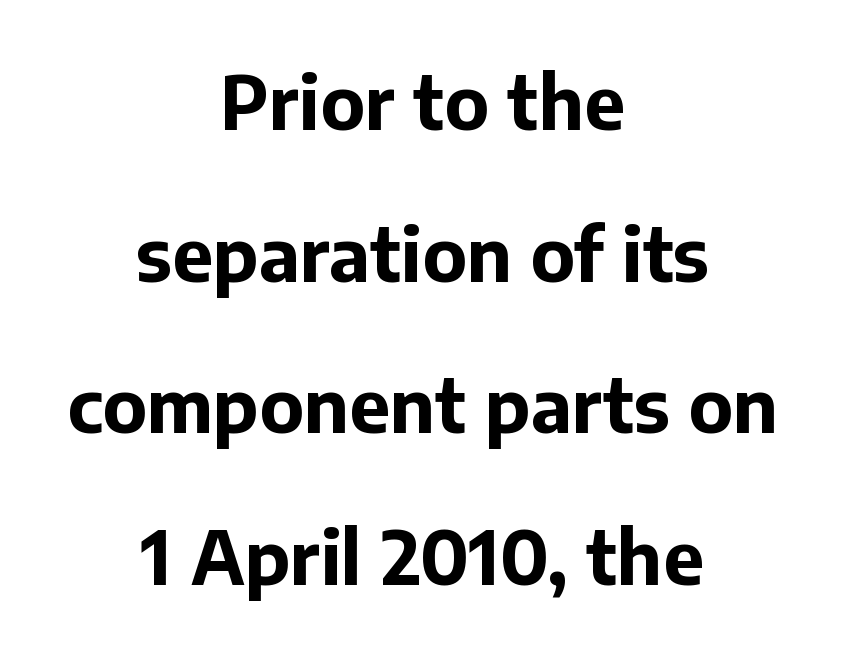
{"serif": "no", "italic": "no", "bold": "yes", "weight": "bold", "width": "normal", "stroke_contrast": "low", "x_height": "medium", "monospaced": "no", "underline": "no", "align": "center", "line_spacing": "loose", "line_spacing_ratio": 2.05, "letter_spacing": "normal", "letter_spacing_em": 0.0, "glyph_px": 74}
